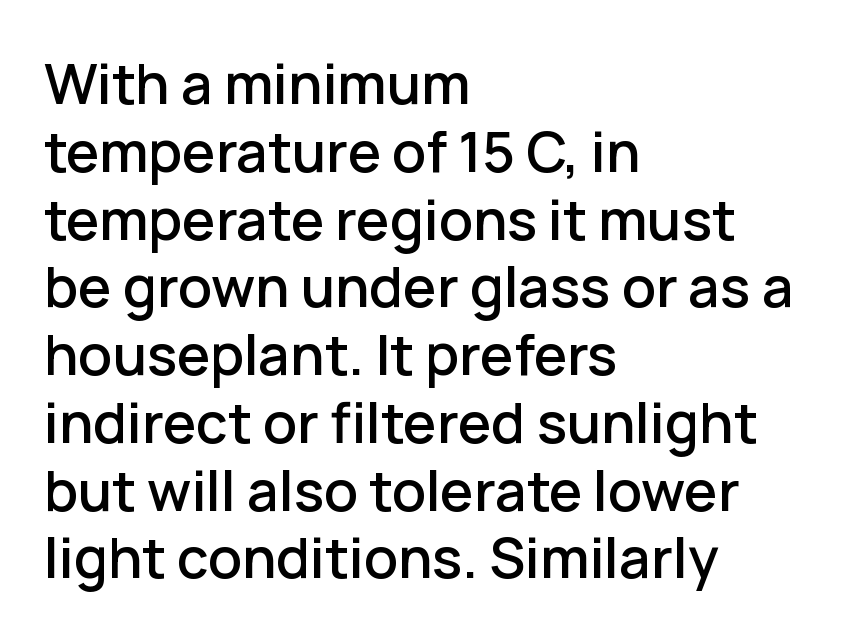
{"serif": "no", "italic": "no", "width": "normal", "stroke_contrast": "low", "x_height": "medium", "monospaced": "no", "underline": "no", "align": "left", "line_spacing_ratio": 1.21, "letter_spacing": "normal", "letter_spacing_em": 0.0, "glyph_px": 56}
